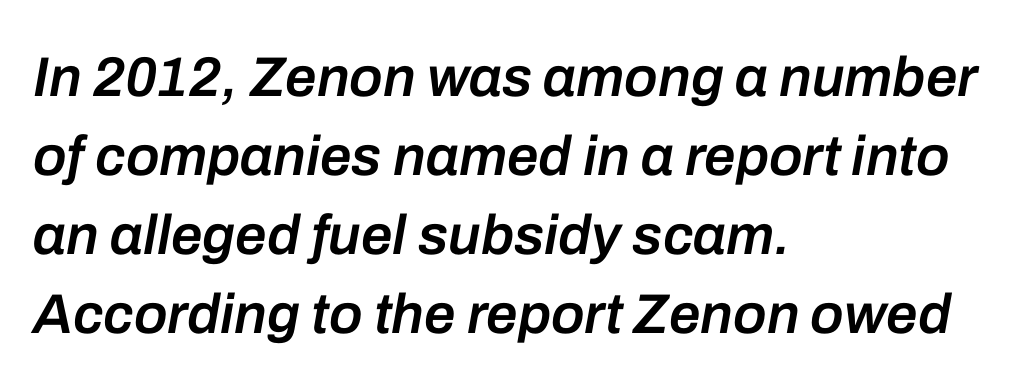
Q: Is the text bold? A: Semi-bold.
Q: Is the text italic (slanted)? A: Yes, it leans right by about 10 degrees.
Q: Is the text underlined? A: No.
Q: How is the paragraph aligned? A: Left-aligned.
Q: Is the spacing between letters normal or unusually wide? A: Normal.
Q: Is the spacing between lines tight, normal or loose? A: Normal.
Q: Width (condensed, normal, or wide)? A: Normal.
Q: Stroke contrast? A: Low.
Q: x-height? A: Medium.
Q: Monospaced? A: No.
